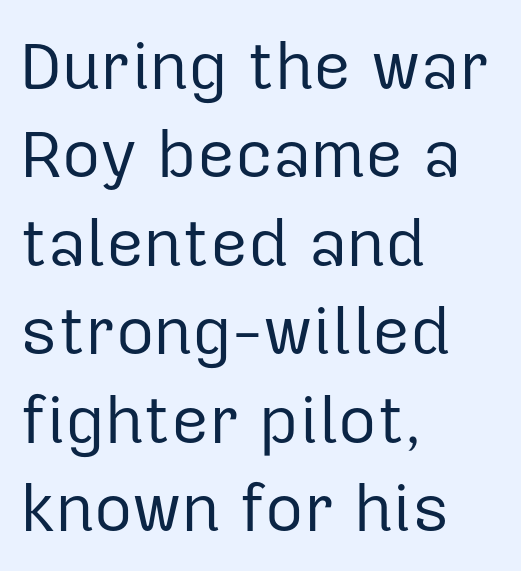
The image shows 66 px regular-weight sans-serif type, upright; set left-aligned, normal line spacing (1.34x), normal letter spacing, not underlined; low stroke contrast and a medium x-height.
